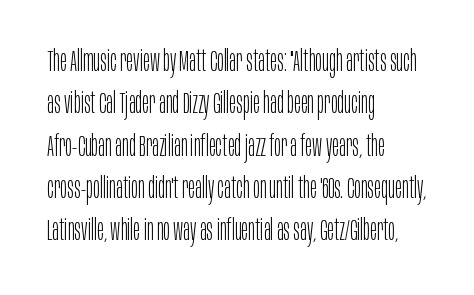
The image shows 29 px light, condensed sans-serif type, upright; set left-aligned, normal line spacing (1.46x), normal letter spacing, not underlined; low stroke contrast and a large x-height.
